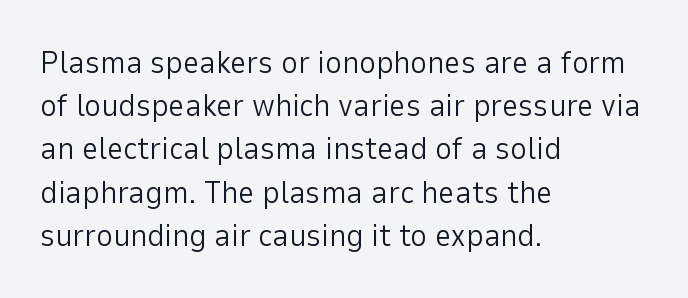
{"serif": "no", "italic": "no", "bold": "no", "weight": "light", "width": "normal", "stroke_contrast": "low", "x_height": "medium", "monospaced": "no", "underline": "no", "align": "left", "line_spacing": "normal", "line_spacing_ratio": 1.35, "letter_spacing": "normal", "letter_spacing_em": 0.0, "glyph_px": 32}
